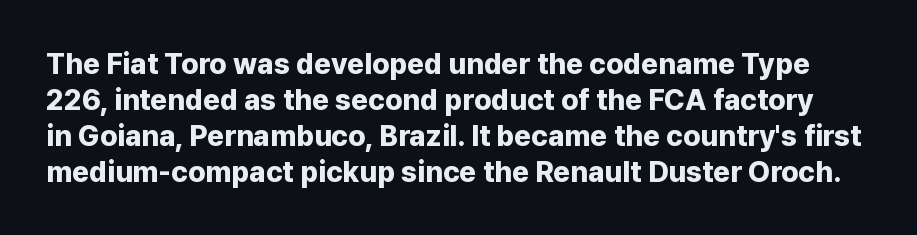
Q: Is the text bold? A: Yes.
Q: Is the text italic (slanted)? A: No, it is upright.
Q: Is the typeface a serif or a sans-serif typeface? A: Sans-serif.
Q: Is the text underlined? A: No.
Q: Is the spacing between letters normal or unusually wide? A: Normal.
Q: Width (condensed, normal, or wide)? A: Normal.
Q: Stroke contrast? A: Low.
Q: x-height? A: Medium.
Q: Monospaced? A: No.
